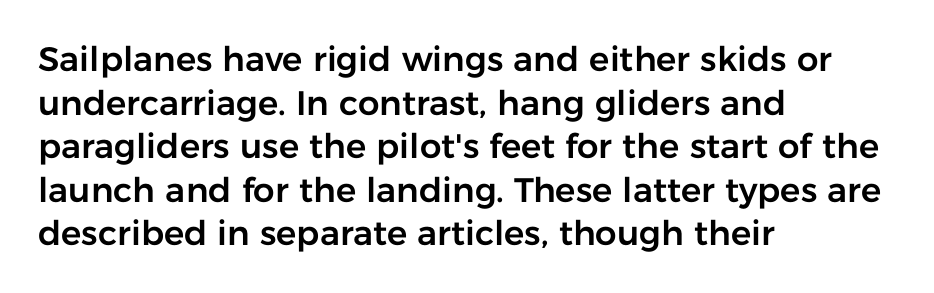
The image shows 34 px sans-serif type, upright; set left-aligned, normal line spacing (1.28x), normal letter spacing, not underlined; low stroke contrast and a medium x-height.
